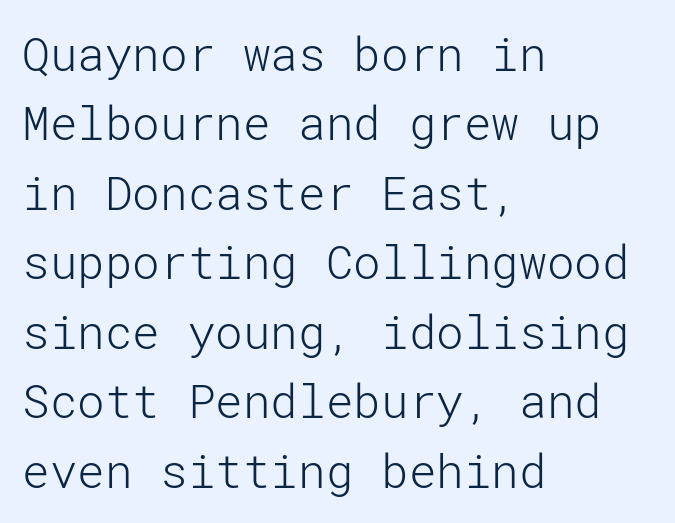
How are the letters spaced? Ordinarily, with no added tracking. Lines of text with bare space underneath. Italic? Not at all — the glyphs are vertical. The block of text has a typical density, with ordinary space between rows. A quiet, ordinary-to-light weight characterises the typeface. This sample uses a sans-serif face.
